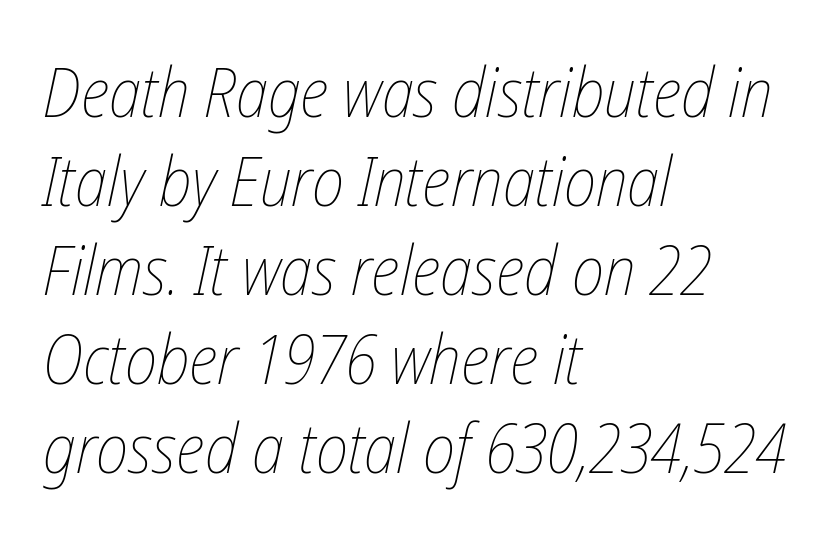
{"italic": "yes", "lean": "right", "slant_degrees": 12, "bold": "no", "weight": "thin", "width": "condensed", "stroke_contrast": "low", "x_height": "medium", "monospaced": "no", "underline": "no", "align": "left", "line_spacing": "normal", "line_spacing_ratio": 1.29, "letter_spacing": "normal", "letter_spacing_em": 0.0, "glyph_px": 69}
